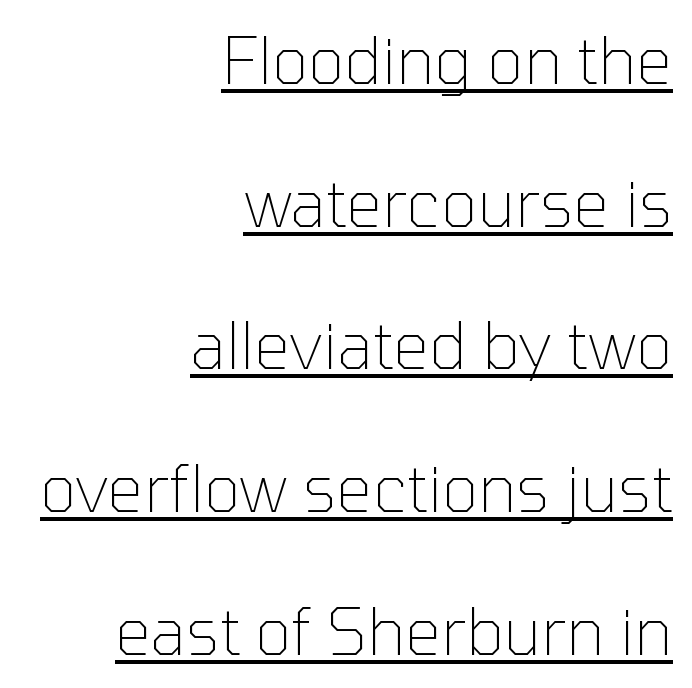
The image shows 64 px thin sans-serif type, upright; set right-aligned, loose line spacing (2.23x), normal letter spacing, underlined; low stroke contrast and a medium x-height.
